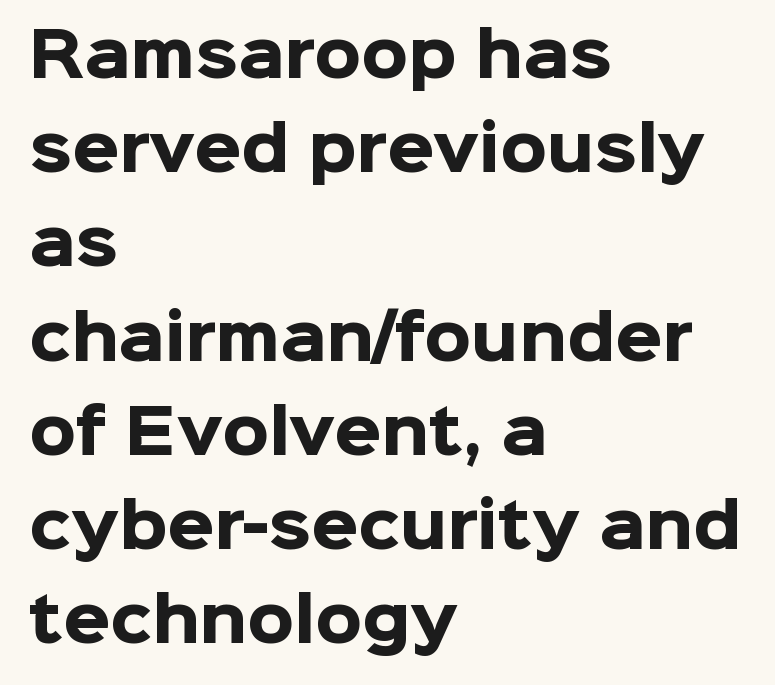
The image shows 60 px heavy sans-serif type, upright; set left-aligned, normal line spacing (1.57x), normal letter spacing, not underlined; low stroke contrast and a medium x-height.
